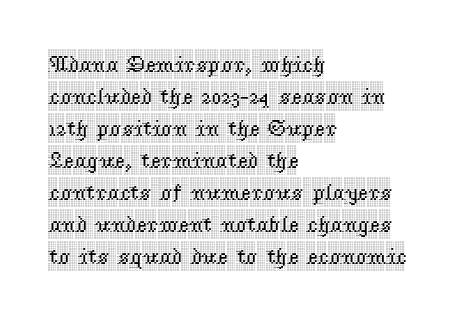
These lines are set flush left with a ragged right edge. Nope, not italic — everything's standing straight. Observe the ordinary spacing: letters are neighbours, not strangers. Vertically, the passage feels balanced, rows spaced as you'd expect. Has an underline been added? It has not.
